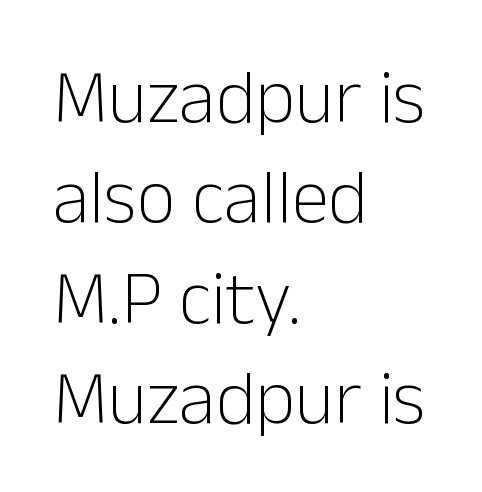
{"serif": "no", "italic": "no", "bold": "no", "weight": "light", "width": "normal", "stroke_contrast": "low", "x_height": "medium", "monospaced": "no", "underline": "no", "align": "left", "line_spacing": "normal", "line_spacing_ratio": 1.32, "letter_spacing": "normal", "letter_spacing_em": 0.0, "glyph_px": 76}
